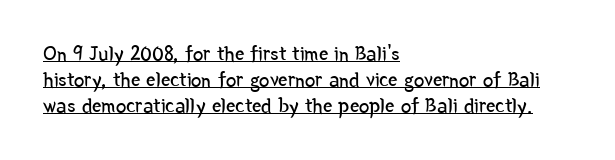
Nope, not italic — everything's standing straight. Compared with a typical body face, this is equally light or lighter still. The line texture is even and compact thanks to regular tracking. The sample's only ornament is a line tracing under the words. A classic flush-left, rag-right setting is used for this passage.
